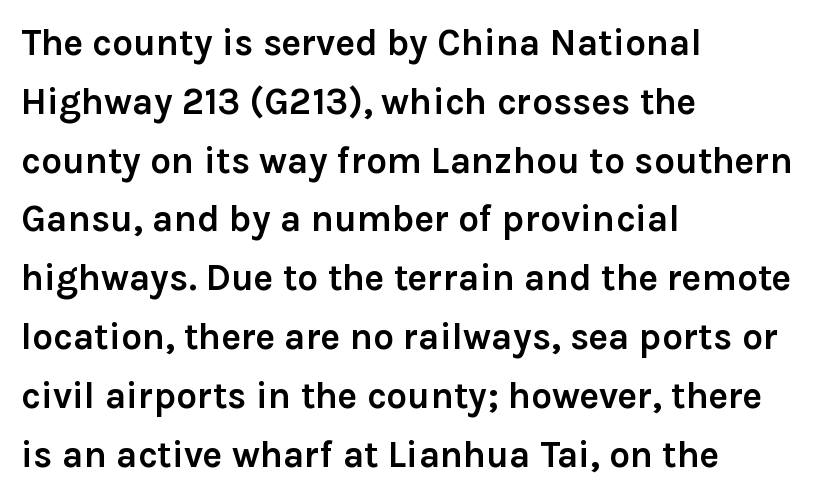
{"serif": "no", "italic": "no", "bold": "yes", "weight": "semibold", "width": "normal", "x_height": "medium", "monospaced": "no", "underline": "no", "align": "left", "line_spacing": "normal", "line_spacing_ratio": 1.59, "letter_spacing": "normal", "letter_spacing_em": 0.0, "glyph_px": 37}
